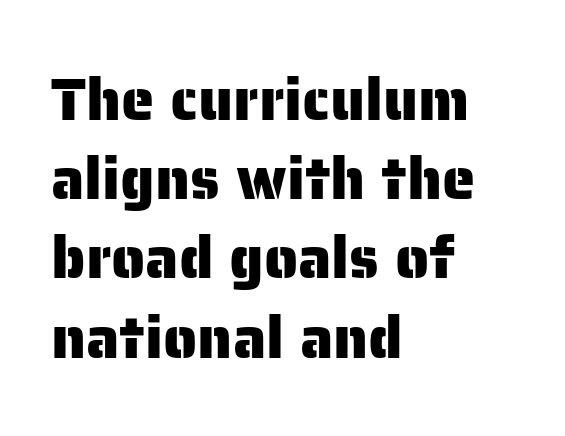
{"serif": "no", "italic": "no", "width": "normal", "stroke_contrast": "low", "x_height": "medium", "monospaced": "no", "underline": "no", "align": "left", "line_spacing": "normal", "line_spacing_ratio": 1.32, "letter_spacing": "normal", "letter_spacing_em": 0.0, "glyph_px": 60}
